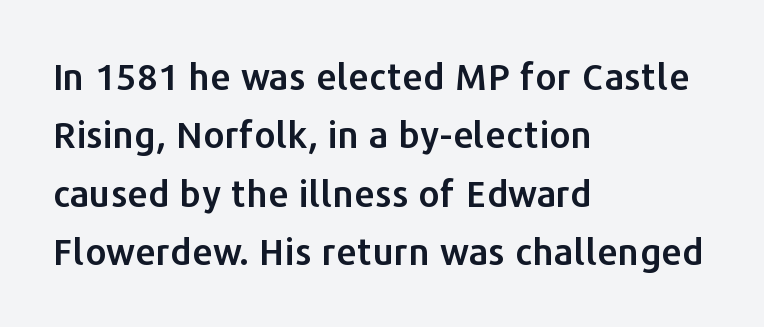
The image shows 37 px sans-serif type, upright; set left-aligned, normal line spacing (1.58x), normal letter spacing, not underlined; low stroke contrast and a medium x-height.
